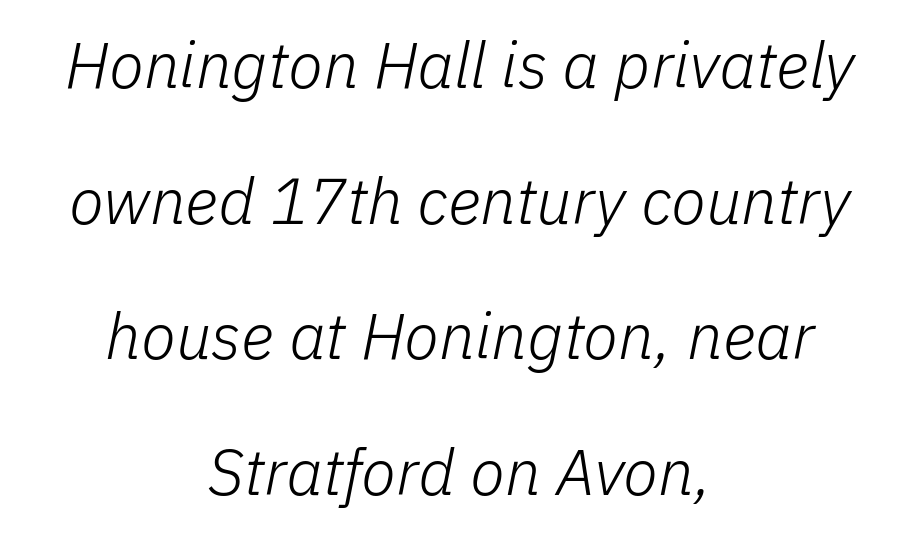
The image shows 64 px light type, italic (leaning right); set centered, loose line spacing (2.12x), normal letter spacing, not underlined; low stroke contrast and a medium x-height.
